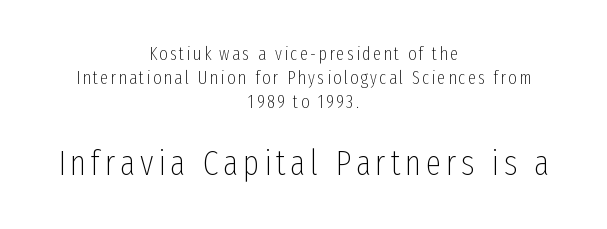
The image shows 35 px thin, condensed sans-serif type, upright; set centered, normal line spacing (1.32x), not underlined; the second (bottom) block is 1.94x larger; low stroke contrast and a medium x-height.
